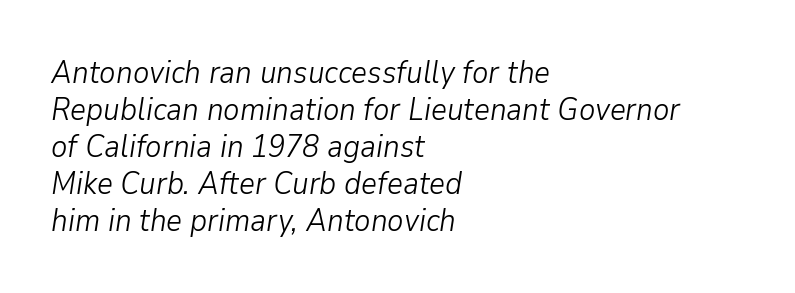
Here the glyphs are tracked normally, forming tight word shapes. On a weight scale, this lands at 450 or below. Tall strokes in this sample are angled rather than plumb. The string is rendered with underlining switched off.
